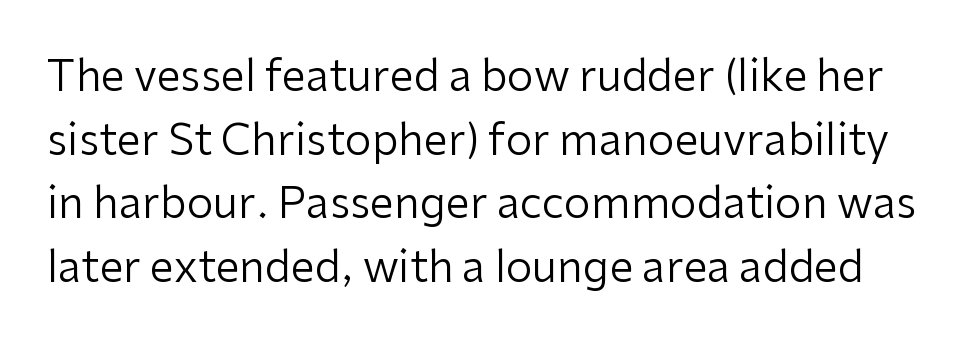
{"serif": "no", "italic": "no", "bold": "no", "weight": "regular", "width": "normal", "stroke_contrast": "low", "x_height": "medium", "monospaced": "no", "underline": "no", "line_spacing": "normal", "line_spacing_ratio": 1.48, "letter_spacing": "normal", "letter_spacing_em": 0.0, "glyph_px": 43}
